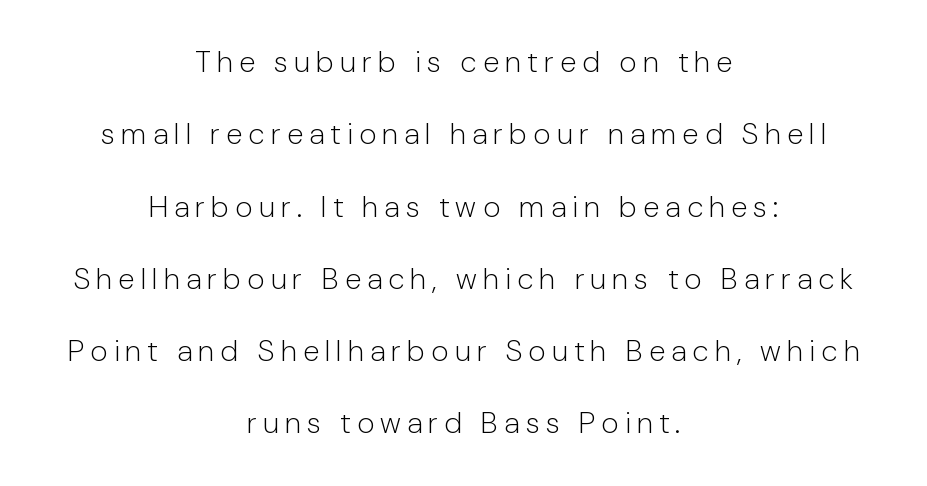
Q: Is the text bold? A: No.
Q: Is the text italic (slanted)? A: No, it is upright.
Q: Is the typeface a serif or a sans-serif typeface? A: Sans-serif.
Q: Is the text underlined? A: No.
Q: How is the paragraph aligned? A: Centered.
Q: Is the spacing between letters normal or unusually wide? A: Unusually wide.
Q: Is the spacing between lines tight, normal or loose? A: Loose.
Q: Width (condensed, normal, or wide)? A: Normal.
Q: Stroke contrast? A: Low.
Q: x-height? A: Medium.
Q: Monospaced? A: No.
